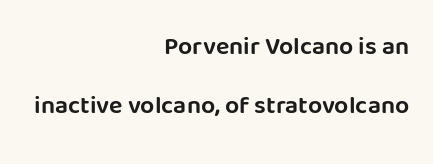
The image shows 25 px text type, upright; set right-aligned, loose line spacing (2.35x), normal letter spacing, not underlined.
